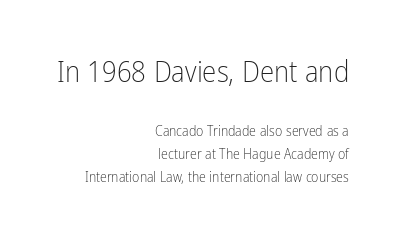
{"serif": "no", "italic": "no", "bold": "no", "weight": "light", "width": "condensed", "stroke_contrast": "low", "x_height": "medium", "monospaced": "no", "underline": "no", "align": "right", "line_spacing": "normal", "line_spacing_ratio": 1.63, "letter_spacing": "normal", "letter_spacing_em": 0.0, "larger_block": "first", "size_ratio": 2.07, "glyph_px": 29}
